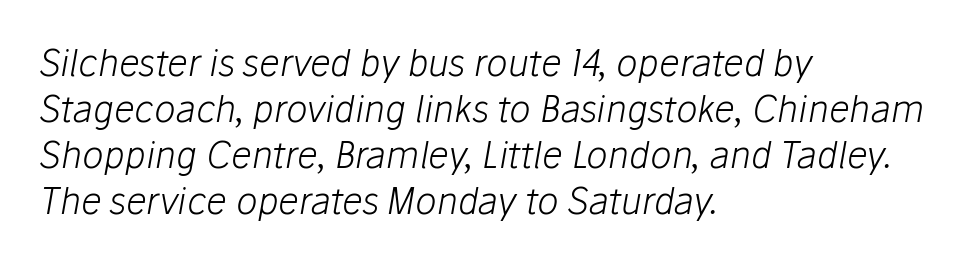
Varying glyph widths throughout — classic text-font behaviour. A classic flush-left, rag-right setting is used for this passage. Emphasis-style slanted type is in use. Rule under the text: the space is simply empty.
